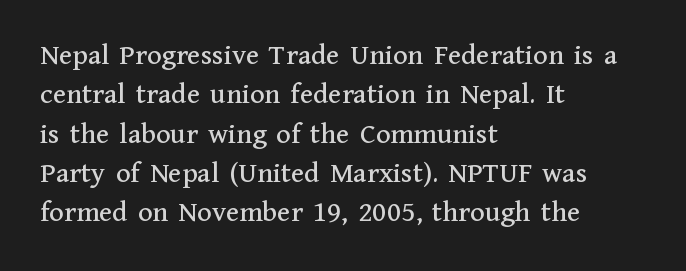
Left-aligned paragraph, ragged on the right. Spacing between characters is what you'd get straight out of the box. The type family on display is of the serif kind. Ordinary non-slanted type is in use.
